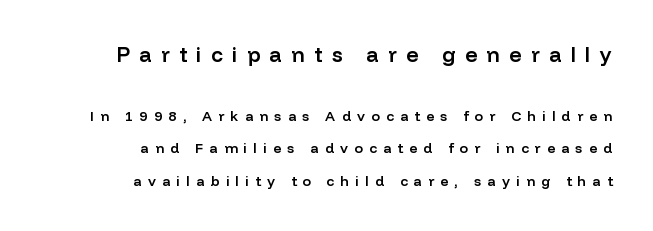
Q: Is the text bold? A: Semi-bold.
Q: Is the text italic (slanted)? A: No, it is upright.
Q: Is the text underlined? A: No.
Q: How is the paragraph aligned? A: Right-aligned.
Q: Is the spacing between letters normal or unusually wide? A: Unusually wide.
Q: Is the spacing between lines tight, normal or loose? A: Loose.
Q: Which block of text is set in a larger size, the first (top) or the second (bottom)? A: The first (top) one.
